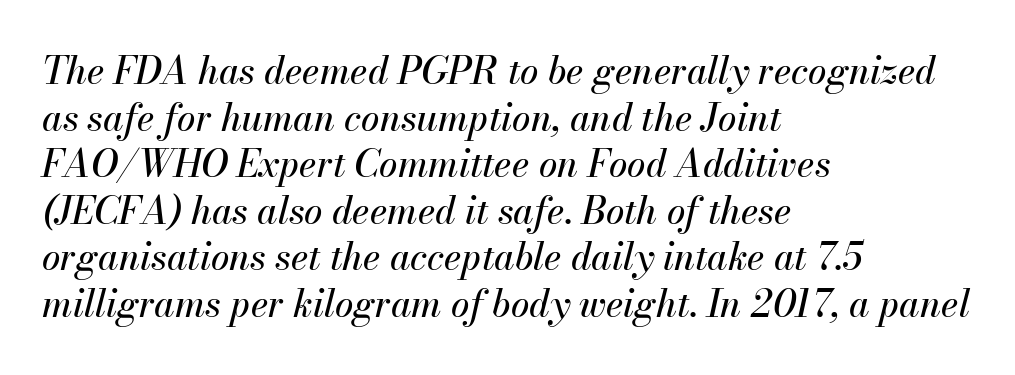
Notice how descenders clear the ascenders below comfortably — that's standard leading. Has an underline been added? It has not. Glyph-to-glyph distance matches everyday printed text. Horizontal alignment here is leftward, the default for most running prose. These lines were composed using italics.
